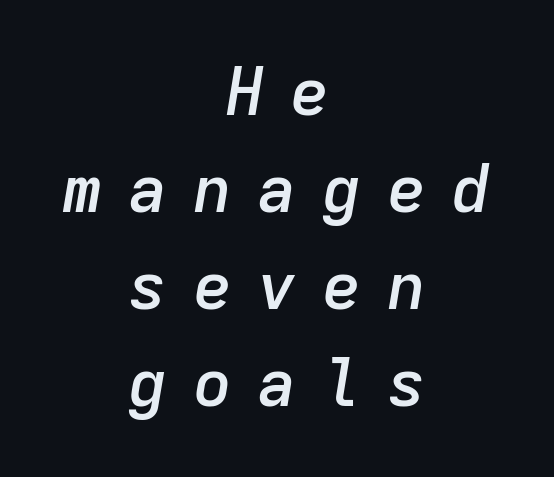
The image shows 66 px semibold type, italic (leaning right), monospaced; set centered, normal line spacing (1.47x), unusually wide letter spacing (+0.38 em), not underlined; low stroke contrast and a medium x-height.
